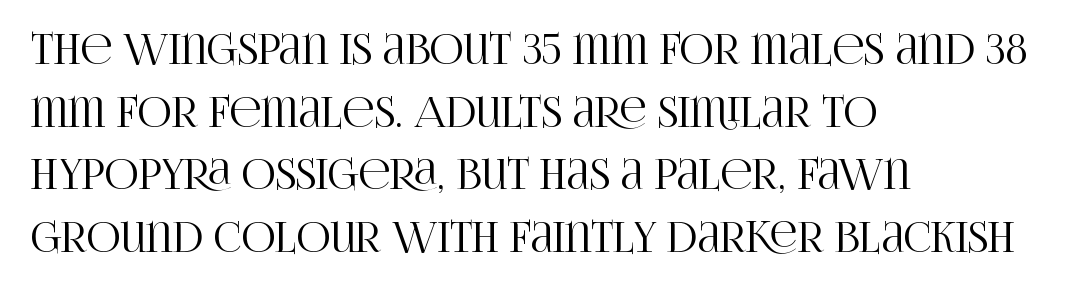
The image shows 42 px condensed serif type, upright; set left-aligned, normal line spacing (1.49x), normal letter spacing, not underlined; high stroke contrast and a large x-height.
